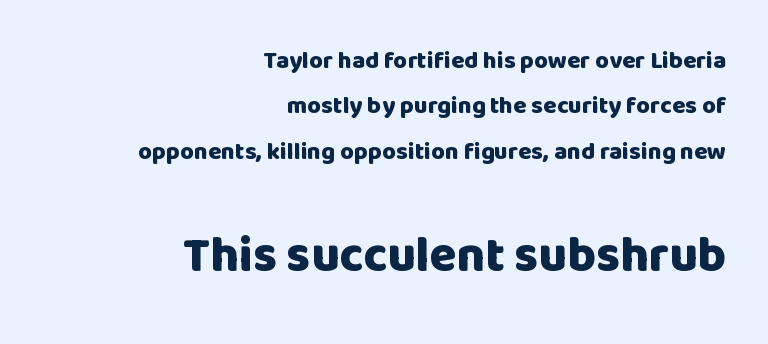
The image shows 49 px heavy sans-serif type, upright; set right-aligned, line spacing 1.89x, normal letter spacing, not underlined; the second (bottom) block is 2.04x larger; low stroke contrast and a large x-height.
